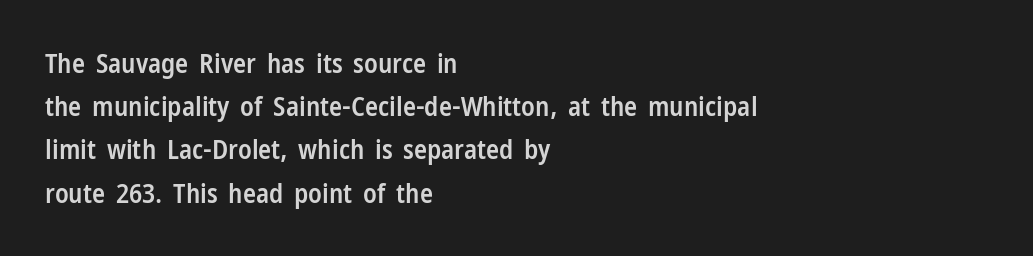
Q: Is the text bold? A: Semi-bold.
Q: Is the text italic (slanted)? A: No, it is upright.
Q: Is the text underlined? A: No.
Q: How is the paragraph aligned? A: Left-aligned.
Q: Is the spacing between letters normal or unusually wide? A: Normal.
Q: Is the spacing between lines tight, normal or loose? A: Normal.
